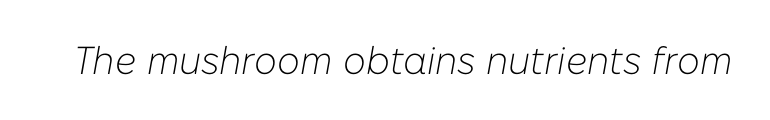
{"italic": "yes", "lean": "right", "slant_degrees": 10, "bold": "no", "weight": "light", "width": "normal", "stroke_contrast": "low", "x_height": "medium", "monospaced": "no", "underline": "no", "letter_spacing": "normal", "letter_spacing_em": 0.0, "glyph_px": 39}
